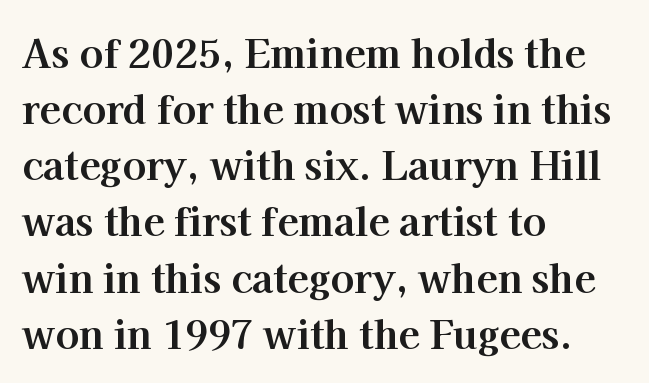
Q: Is the text bold? A: Yes.
Q: Is the text italic (slanted)? A: No, it is upright.
Q: Is the typeface a serif or a sans-serif typeface? A: Serif.
Q: Is the text underlined? A: No.
Q: How is the paragraph aligned? A: Left-aligned.
Q: Is the spacing between letters normal or unusually wide? A: Normal.
Q: Is the spacing between lines tight, normal or loose? A: Normal.
Q: Width (condensed, normal, or wide)? A: Normal.
Q: Stroke contrast? A: High.
Q: x-height? A: Medium.
Q: Monospaced? A: No.
